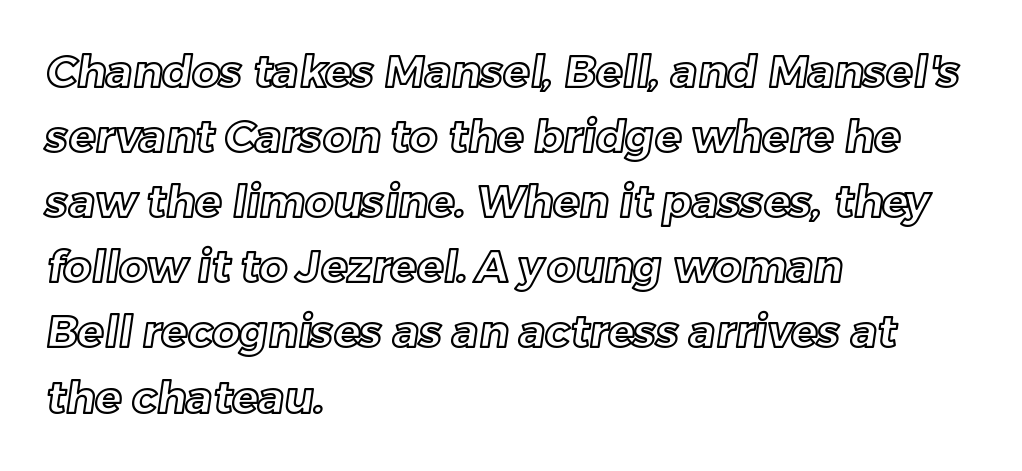
Q: Is the text underlined? A: No.
Q: How is the paragraph aligned? A: Left-aligned.
Q: Is the spacing between letters normal or unusually wide? A: Normal.
Q: Is the spacing between lines tight, normal or loose? A: Normal.
Q: Width (condensed, normal, or wide)? A: Normal.
Q: x-height? A: Medium.
Q: Monospaced? A: No.
